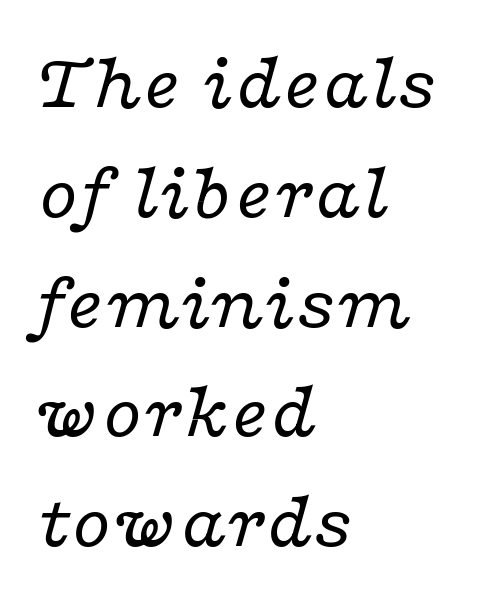
{"serif": "yes", "italic": "yes", "lean": "right", "slant_degrees": 16, "bold": "no", "weight": "regular", "width": "wide", "stroke_contrast": "low", "x_height": "medium", "monospaced": "no", "underline": "no", "align": "left", "line_spacing": "normal", "line_spacing_ratio": 1.39, "letter_spacing": "normal", "letter_spacing_em": 0.0, "glyph_px": 79}
